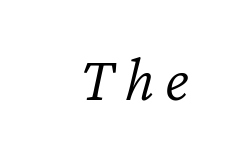
{"italic": "yes", "lean": "right", "slant_degrees": 12, "bold": "no", "weight": "light", "width": "normal", "stroke_contrast": "low", "x_height": "medium", "monospaced": "no", "underline": "no", "align": "right", "glyph_px": 64}
